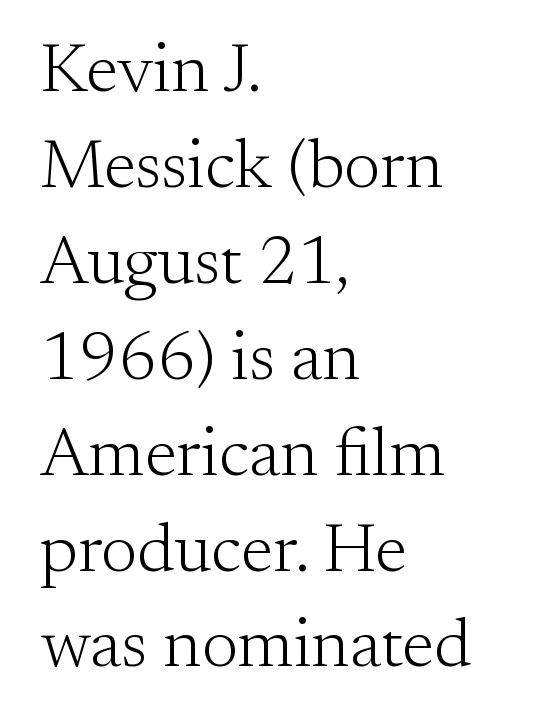
{"serif": "yes", "italic": "no", "bold": "no", "weight": "light", "width": "normal", "stroke_contrast": "medium", "x_height": "small", "monospaced": "no", "underline": "no", "align": "left", "line_spacing": "normal", "line_spacing_ratio": 1.39, "letter_spacing": "normal", "letter_spacing_em": 0.0, "glyph_px": 69}
